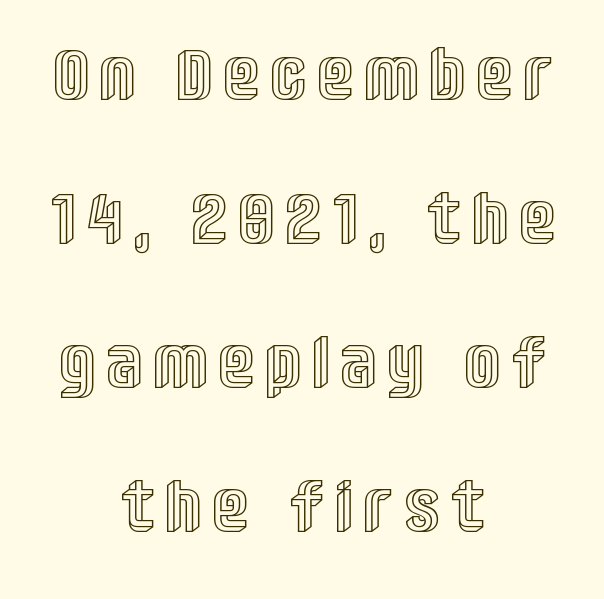
The image shows 72 px condensed type, upright; set centered, loose line spacing (2.0x), unusually wide letter spacing (+0.22 em), not underlined; a large x-height.
